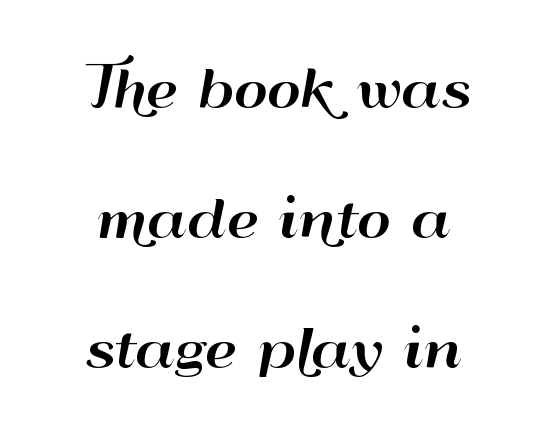
Q: Is the text italic (slanted)? A: Yes.
Q: Is the typeface a serif or a sans-serif typeface? A: Sans-serif.
Q: Is the text underlined? A: No.
Q: How is the paragraph aligned? A: Centered.
Q: Is the spacing between letters normal or unusually wide? A: Normal.
Q: Is the spacing between lines tight, normal or loose? A: Loose.
Q: Width (condensed, normal, or wide)? A: Wide.
Q: Stroke contrast? A: High.
Q: x-height? A: Small.
Q: Monospaced? A: No.
